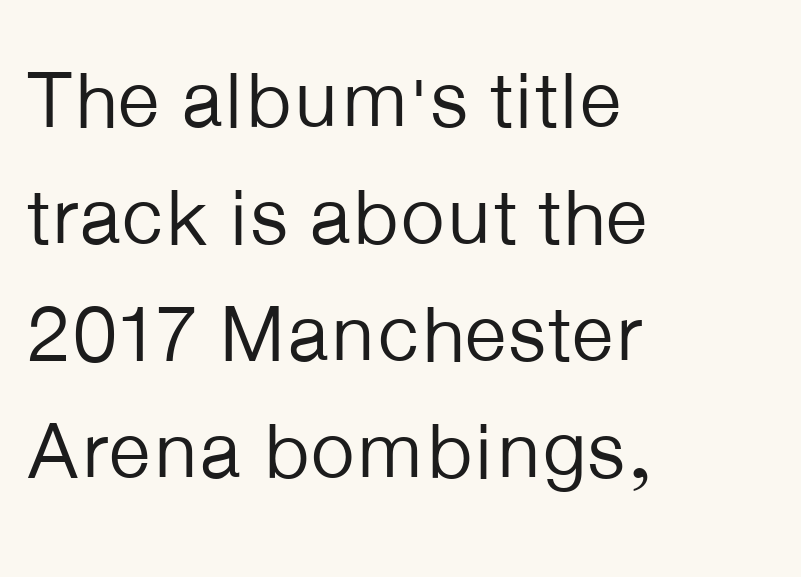
{"serif": "no", "italic": "no", "bold": "no", "weight": "regular", "width": "normal", "stroke_contrast": "low", "x_height": "medium", "monospaced": "no", "underline": "no", "align": "left", "line_spacing": "normal", "line_spacing_ratio": 1.48, "letter_spacing": "normal", "letter_spacing_em": 0.0, "glyph_px": 79}
